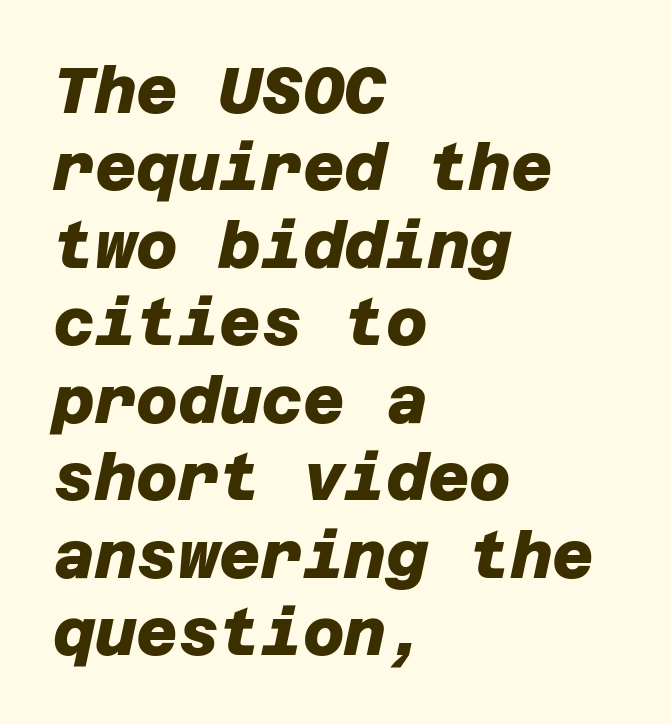
Short and long lines alike share a common starting point at left. Type without underlining. Is the letter spacing exaggerated? No — it looks like the ordinary default. The rendering uses a bold face; every stroke is thick and dark.
